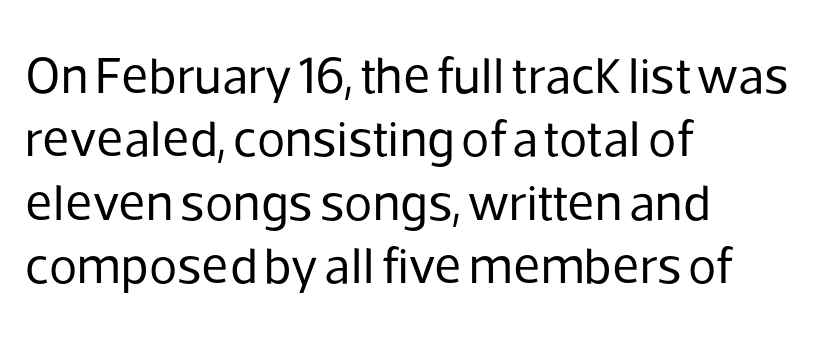
Each letter keeps its own natural width here, so spacing adapts to shape. Rule under the text: the space is simply empty. Weight: in the light-to-regular range. Compared with a centered layout, this one pins lines to the left instead. Posture: straight, roman, zero tilt.
